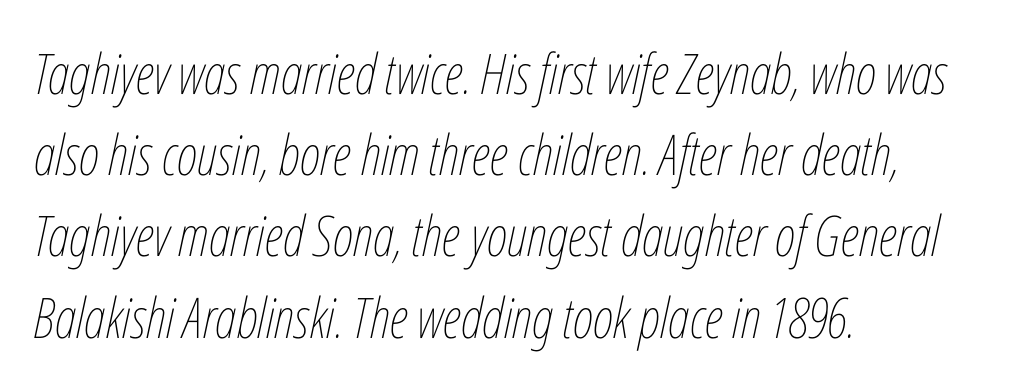
The image shows 56 px thin, condensed type, italic (leaning right); set left-aligned, normal line spacing (1.45x), normal letter spacing, not underlined; low stroke contrast and a medium x-height.
